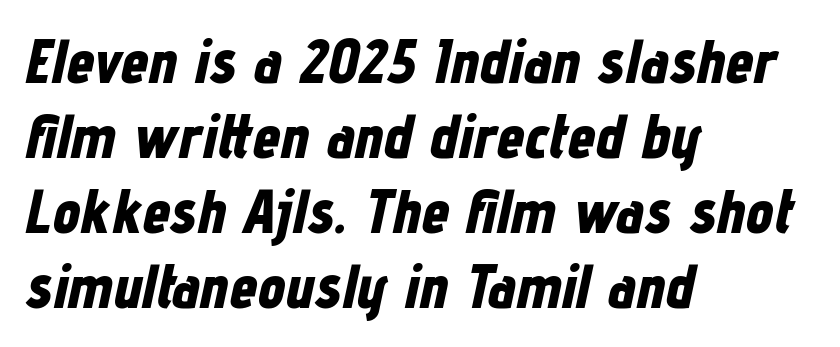
The image shows 62 px bold, condensed type, italic (leaning right); set left-aligned, line spacing 1.21x, normal letter spacing, not underlined; low stroke contrast and a medium x-height.
